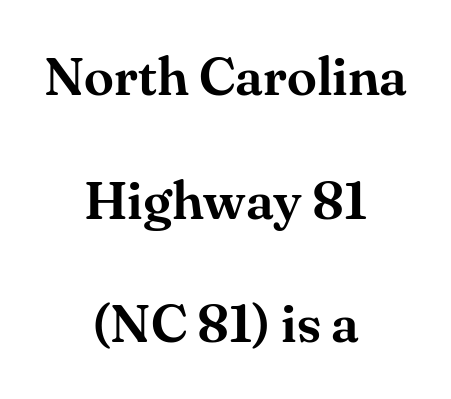
Q: Is the text italic (slanted)? A: No, it is upright.
Q: Is the typeface a serif or a sans-serif typeface? A: Serif.
Q: Is the text underlined? A: No.
Q: How is the paragraph aligned? A: Centered.
Q: Is the spacing between letters normal or unusually wide? A: Normal.
Q: Is the spacing between lines tight, normal or loose? A: Loose.
Q: Width (condensed, normal, or wide)? A: Normal.
Q: Stroke contrast? A: Medium.
Q: x-height? A: Small.
Q: Monospaced? A: No.
